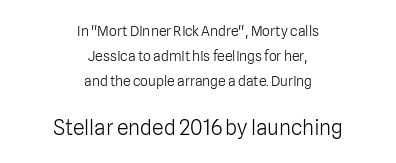
The image shows 21 px text type, upright; set centered, line spacing 1.8x, normal letter spacing, not underlined; the second (bottom) block is 1.5x larger.
